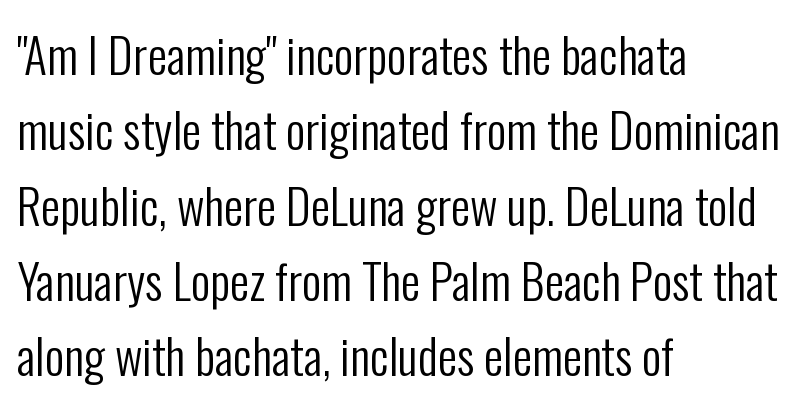
Q: Is the text bold? A: No.
Q: Is the text italic (slanted)? A: No, it is upright.
Q: Is the typeface a serif or a sans-serif typeface? A: Sans-serif.
Q: Is the text underlined? A: No.
Q: How is the paragraph aligned? A: Left-aligned.
Q: Is the spacing between letters normal or unusually wide? A: Normal.
Q: Is the spacing between lines tight, normal or loose? A: Normal.
Q: Width (condensed, normal, or wide)? A: Condensed.
Q: Stroke contrast? A: Low.
Q: x-height? A: Medium.
Q: Monospaced? A: No.
